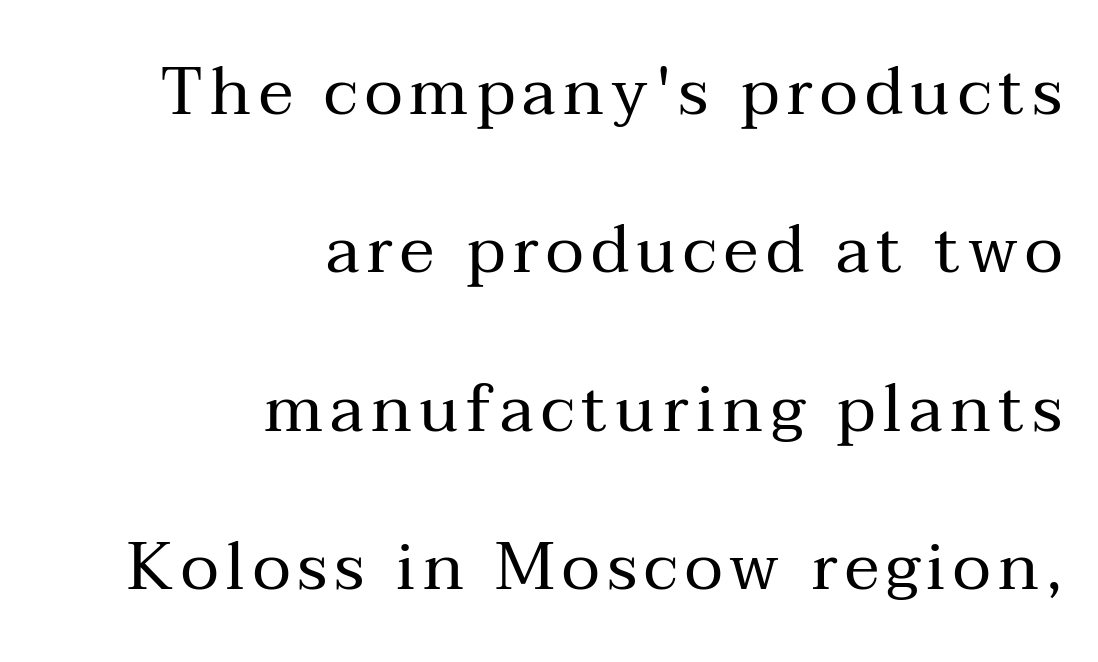
Little horizontal feet cap the strokes, marking this as serif type. Casual observation: everything's shoved over to the right. Lines of text with bare space underneath. Stems here are at most as thick as an everyday book face. The face used here is proportionally spaced, like ordinary book or web type.
